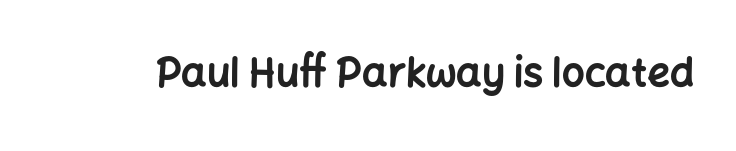
The type is set solid horizontally, with unmodified tracking. Descenders are the only things crossing below the line. Every letter is thick-stroked: bold, no question. Each letter keeps its own natural width here, so spacing adapts to shape.
